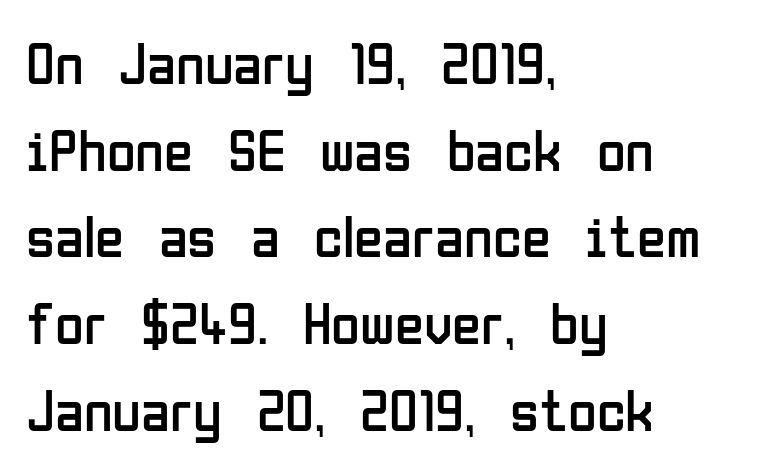
The image shows 59 px regular-weight, condensed sans-serif type, upright; set left-aligned, normal line spacing (1.47x), normal letter spacing, not underlined; low stroke contrast and a medium x-height.
